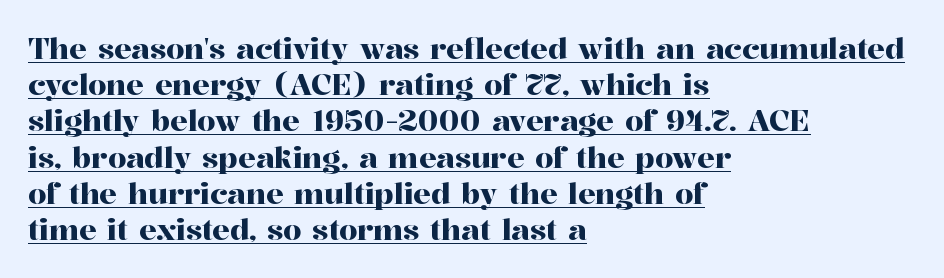
Q: Is the text italic (slanted)? A: No, it is upright.
Q: Is the typeface a serif or a sans-serif typeface? A: Serif.
Q: Is the text underlined? A: Yes.
Q: How is the paragraph aligned? A: Left-aligned.
Q: Is the spacing between letters normal or unusually wide? A: Normal.
Q: Is the spacing between lines tight, normal or loose? A: Normal.
Q: Width (condensed, normal, or wide)? A: Normal.
Q: Stroke contrast? A: High.
Q: x-height? A: Medium.
Q: Monospaced? A: No.
